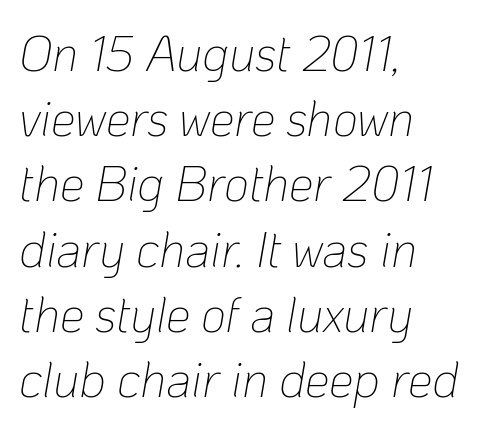
{"italic": "yes", "lean": "right", "slant_degrees": 10, "bold": "no", "weight": "thin", "width": "normal", "stroke_contrast": "low", "x_height": "medium", "monospaced": "no", "underline": "no", "align": "left", "line_spacing": "normal", "line_spacing_ratio": 1.33, "letter_spacing": "normal", "letter_spacing_em": 0.0, "glyph_px": 49}
